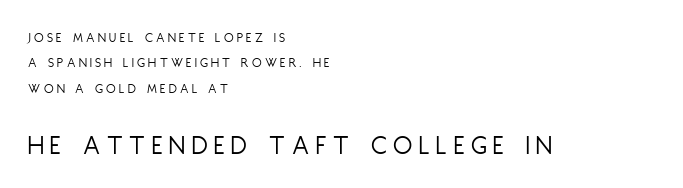
Classification — sans serif. The letters are spread apart with noticeably loose tracking. Stroke mass is kept to a normal reading level or below. Italic? Not at all — the glyphs are vertical.
